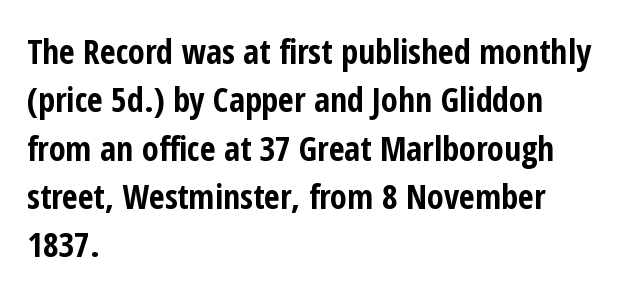
Q: Is the text bold? A: Yes.
Q: Is the text italic (slanted)? A: No, it is upright.
Q: Is the typeface a serif or a sans-serif typeface? A: Sans-serif.
Q: Is the text underlined? A: No.
Q: How is the paragraph aligned? A: Left-aligned.
Q: Is the spacing between letters normal or unusually wide? A: Normal.
Q: Is the spacing between lines tight, normal or loose? A: Normal.
Q: Width (condensed, normal, or wide)? A: Condensed.
Q: Stroke contrast? A: Low.
Q: x-height? A: Medium.
Q: Monospaced? A: No.
